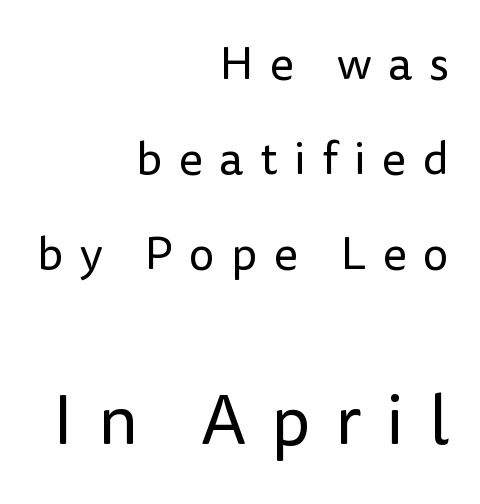
Here the glyphs are tracked loosely, breaking word shapes into spaced letters. The ragged edge is on the left, which tells us the setting is flush right. The font's upright variant was chosen for this text. Bigger letters appear in the bottom chunk; the top chunk is reduced.
